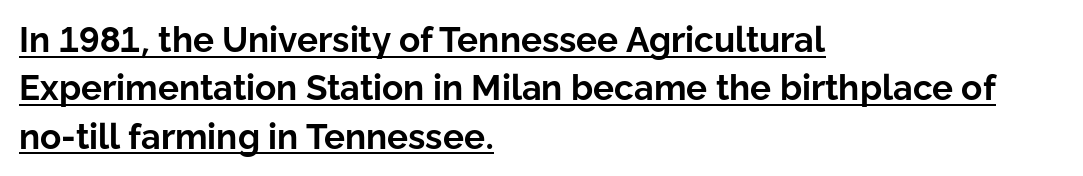
The image shows 35 px bold sans-serif type, upright; set left-aligned, normal line spacing (1.38x), normal letter spacing, underlined; low stroke contrast and a medium x-height.
